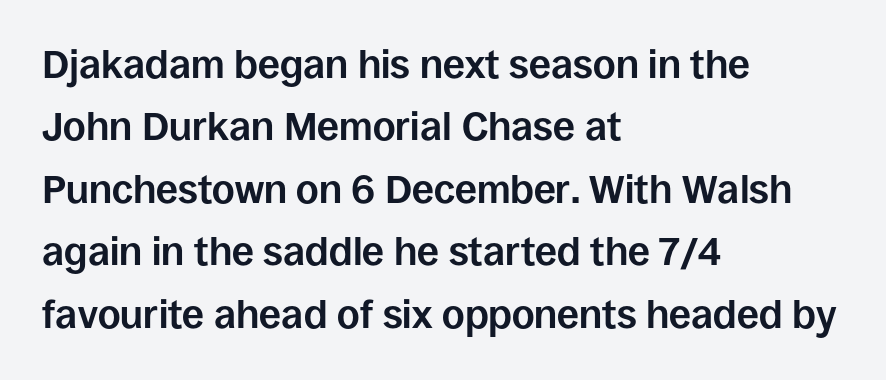
{"serif": "no", "italic": "no", "bold": "yes", "weight": "bold", "width": "normal", "stroke_contrast": "low", "x_height": "large", "monospaced": "no", "underline": "no", "align": "left", "line_spacing": "normal", "line_spacing_ratio": 1.6, "letter_spacing": "normal", "letter_spacing_em": 0.0, "glyph_px": 39}
